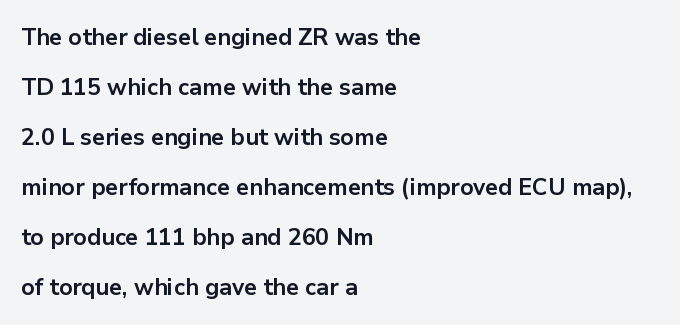
Heavy-handed strokes throughout: this text is bold. Does the lettering tilt? It doesn't — this is upright. Widely set lines give the paragraph a tall, airy silhouette. A bare baseline throughout the passage. The face used here is rendered with its standard letterfit.
